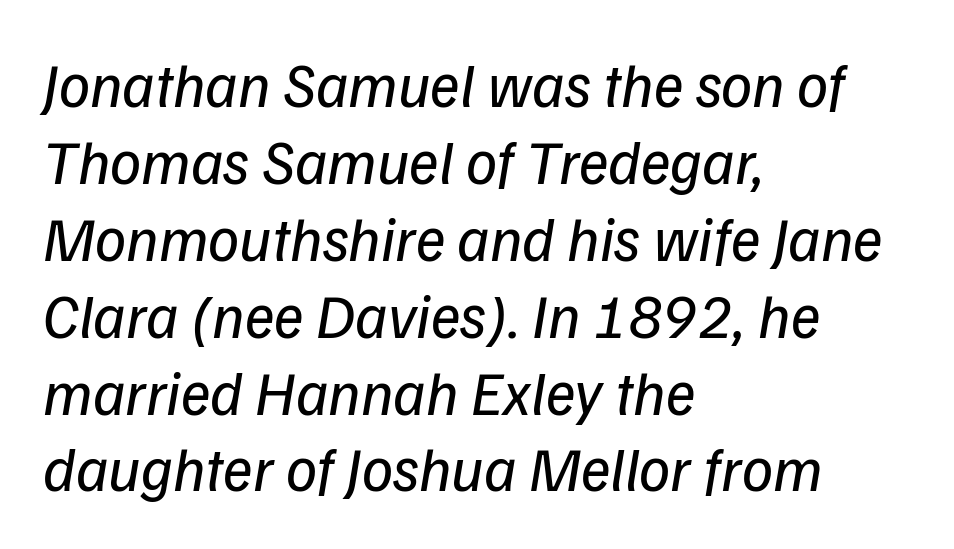
{"serif": "no", "bold": "no", "weight": "regular", "width": "normal", "stroke_contrast": "low", "x_height": "medium", "monospaced": "no", "underline": "no", "align": "left", "line_spacing_ratio": 1.24, "letter_spacing": "normal", "letter_spacing_em": 0.0, "glyph_px": 62}
